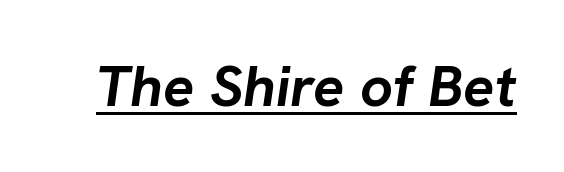
Q: Is the text bold? A: Yes.
Q: Is the text italic (slanted)? A: Yes, it leans right by about 8 degrees.
Q: Is the text underlined? A: Yes.
Q: Is the spacing between letters normal or unusually wide? A: Normal.
Q: Width (condensed, normal, or wide)? A: Normal.
Q: Stroke contrast? A: Low.
Q: x-height? A: Medium.
Q: Monospaced? A: No.
